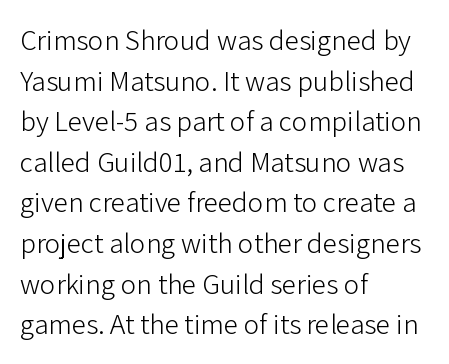
{"serif": "no", "italic": "no", "bold": "no", "weight": "light", "width": "normal", "stroke_contrast": "low", "x_height": "medium", "monospaced": "no", "underline": "no", "align": "left", "line_spacing": "normal", "line_spacing_ratio": 1.4, "letter_spacing": "normal", "letter_spacing_em": 0.0, "glyph_px": 29}
